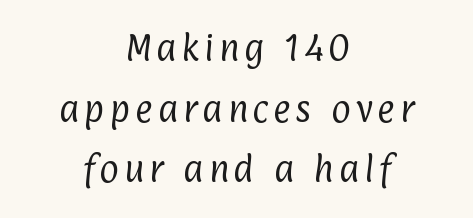
The image shows 30 px regular-weight, condensed sans-serif type; set centered, loose line spacing (2.02x), not underlined; low stroke contrast and a medium x-height.
